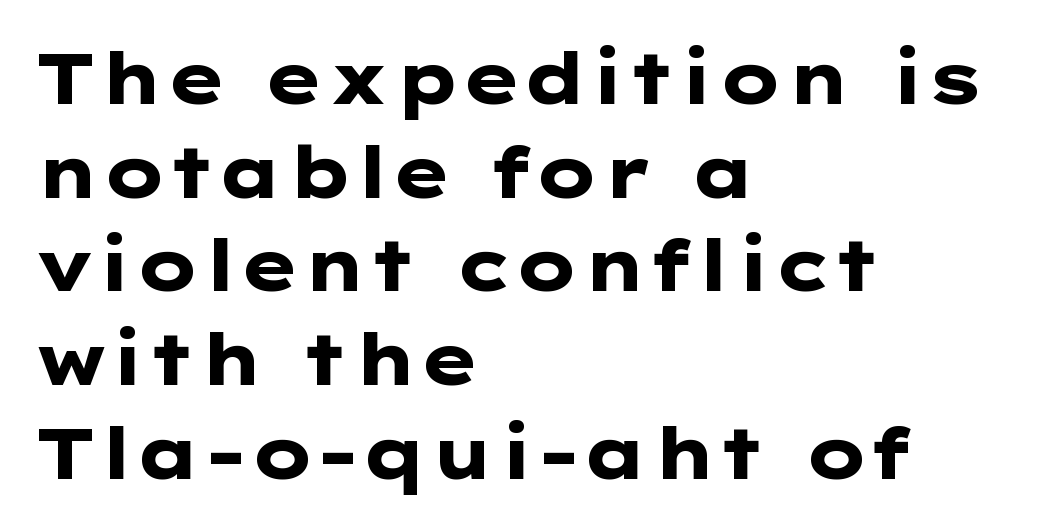
The image shows 71 px heavy, wide sans-serif type, upright; set left-aligned, normal line spacing (1.32x), normal letter spacing, not underlined; low stroke contrast and a medium x-height.
